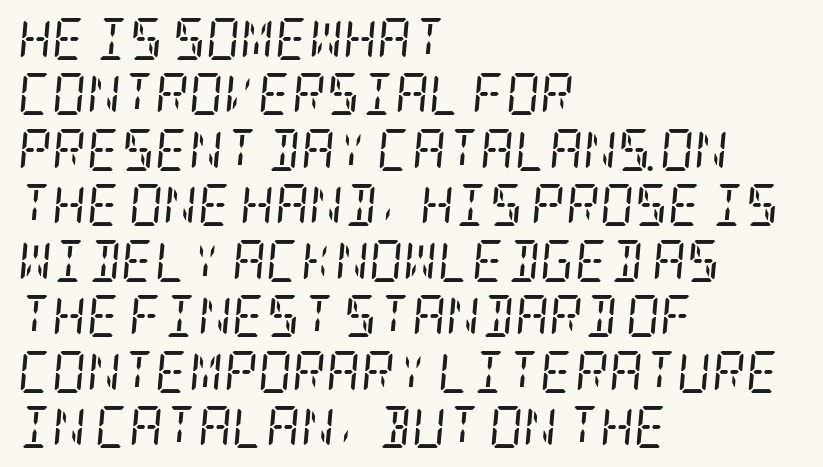
Q: Is the text bold? A: No.
Q: Is the text italic (slanted)? A: Yes, it leans right by about 5 degrees.
Q: Is the typeface a serif or a sans-serif typeface? A: Serif.
Q: Is the text underlined? A: No.
Q: How is the paragraph aligned? A: Left-aligned.
Q: Is the spacing between letters normal or unusually wide? A: Normal.
Q: Is the spacing between lines tight, normal or loose? A: Normal.
Q: Width (condensed, normal, or wide)? A: Condensed.
Q: Stroke contrast? A: Low.
Q: x-height? A: Large.
